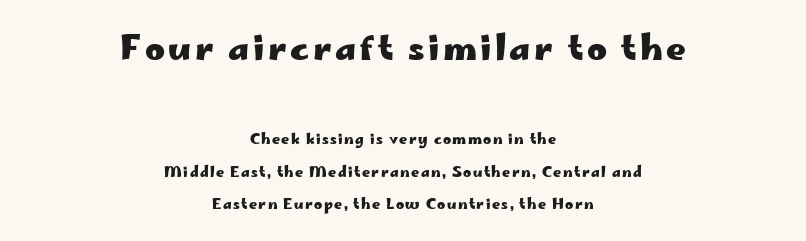
The image shows 34 px heavy, wide sans-serif type, upright; set centered, loose line spacing (2.32x), not underlined; the first (top) block is 2.43x larger; low stroke contrast and a small x-height.
